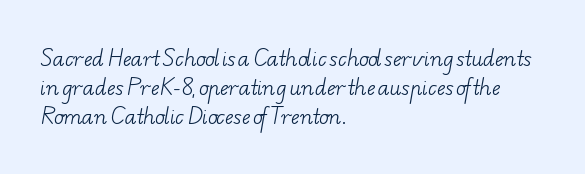
The image shows 20 px text type; set left-aligned, normal line spacing (1.45x), normal letter spacing, not underlined.
